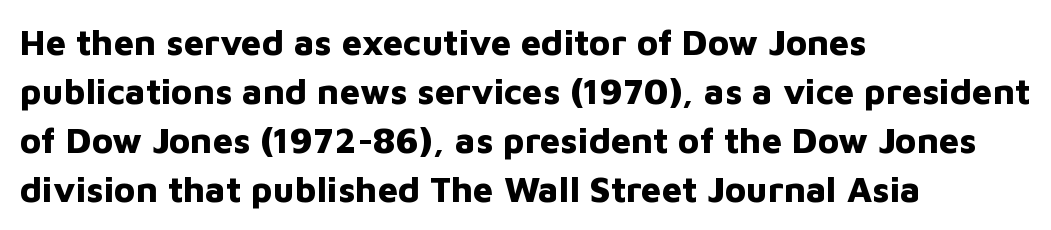
The image shows 36 px bold sans-serif type, upright; set left-aligned, normal line spacing (1.36x), normal letter spacing, not underlined; low stroke contrast and a medium x-height.
